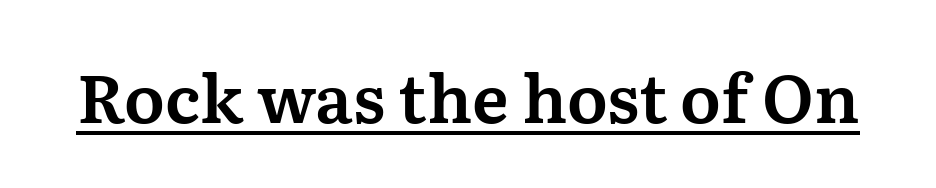
The image shows 67 px serif type, upright; set normal letter spacing, underlined; medium stroke contrast and a medium x-height.
